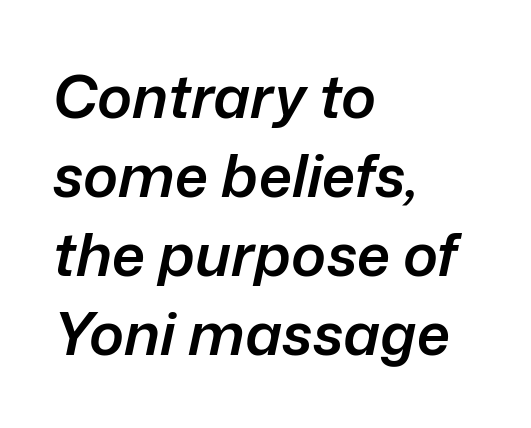
The image shows 59 px semibold type, italic (leaning right); set left-aligned, normal line spacing (1.34x), normal letter spacing, not underlined; low stroke contrast and a medium x-height.
